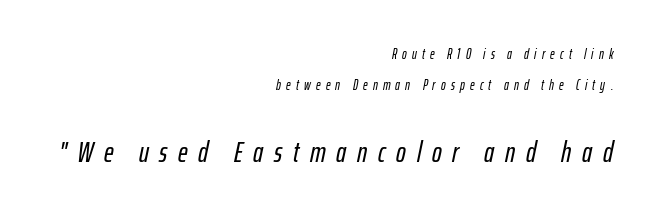
Q: Is the text italic (slanted)? A: Yes, it leans right by about 12 degrees.
Q: Is the text underlined? A: No.
Q: How is the paragraph aligned? A: Right-aligned.
Q: Is the spacing between letters normal or unusually wide? A: Unusually wide.
Q: Is the spacing between lines tight, normal or loose? A: Loose.
Q: Which block of text is set in a larger size, the first (top) or the second (bottom)? A: The second (bottom) one.
Q: Width (condensed, normal, or wide)? A: Condensed.
Q: Stroke contrast? A: Low.
Q: x-height? A: Medium.
Q: Monospaced? A: No.
